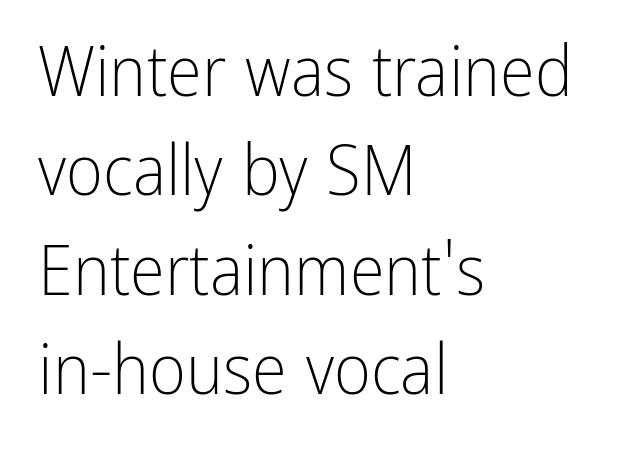
{"serif": "no", "italic": "no", "bold": "no", "weight": "light", "width": "condensed", "stroke_contrast": "low", "x_height": "medium", "monospaced": "no", "underline": "no", "align": "left", "line_spacing": "normal", "line_spacing_ratio": 1.4, "letter_spacing": "normal", "letter_spacing_em": 0.0, "glyph_px": 71}
